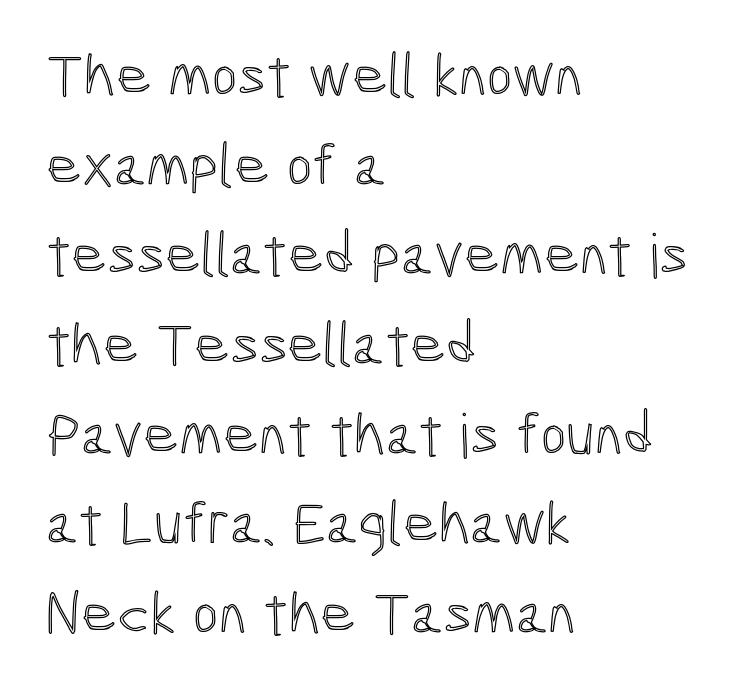
The image shows 61 px condensed type, upright; set left-aligned, normal line spacing (1.47x), normal letter spacing, not underlined; a medium x-height.
